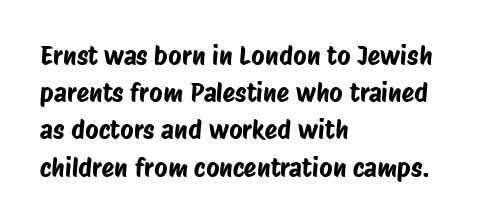
{"underline": "no", "align": "left", "line_spacing": "normal", "line_spacing_ratio": 1.43, "letter_spacing": "normal", "letter_spacing_em": 0.0, "glyph_px": 26}
